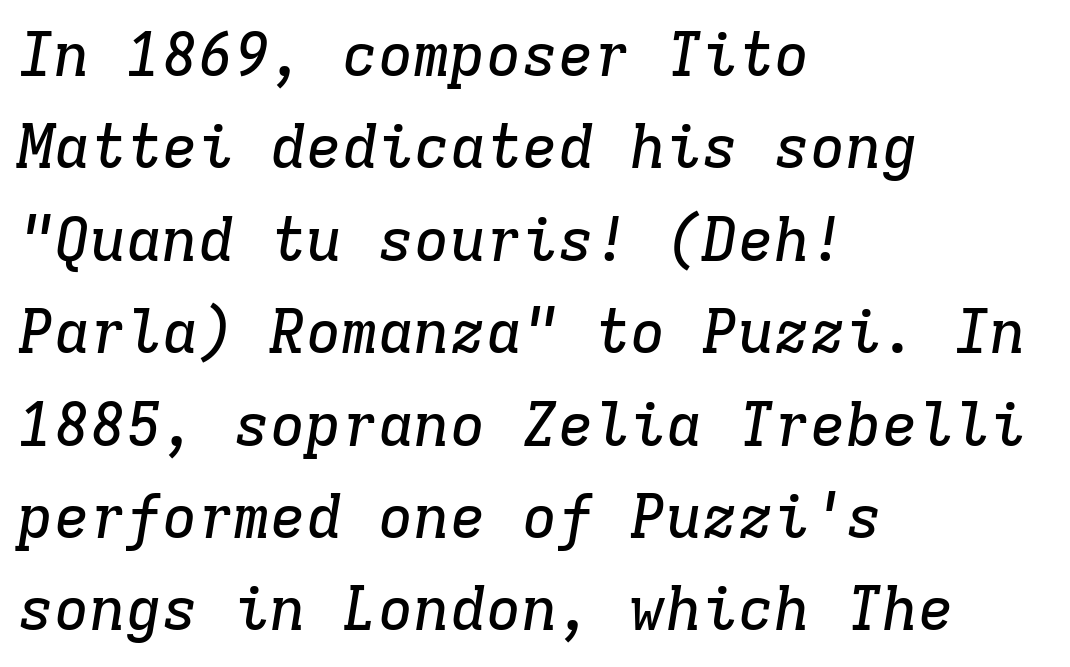
The rag falls on the right side of this text block. Characters follow at the spacing the type designer built in. Designer's note — italics engaged. These lines are rendered in a fixed-pitch font.
